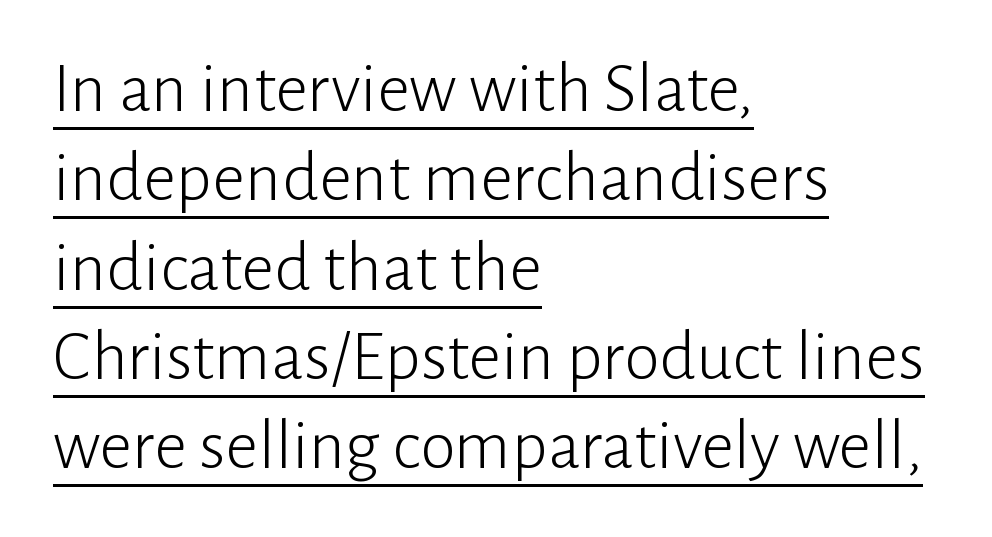
The image shows 72 px light sans-serif type, upright; set left-aligned, line spacing 1.24x, normal letter spacing, underlined; low stroke contrast and a medium x-height.
